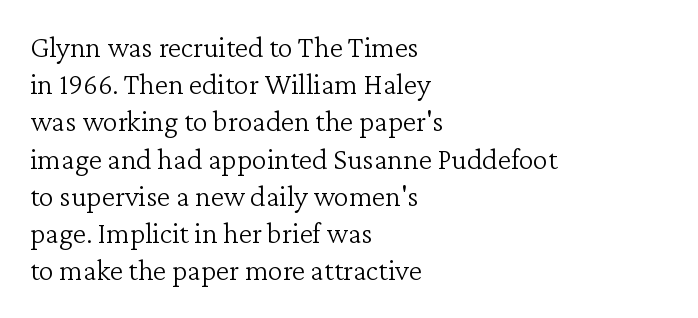
Q: Is the text bold? A: No.
Q: Is the text italic (slanted)? A: No, it is upright.
Q: Is the typeface a serif or a sans-serif typeface? A: Serif.
Q: Is the text underlined? A: No.
Q: How is the paragraph aligned? A: Left-aligned.
Q: Is the spacing between letters normal or unusually wide? A: Normal.
Q: Width (condensed, normal, or wide)? A: Normal.
Q: Stroke contrast? A: Low.
Q: x-height? A: Medium.
Q: Monospaced? A: No.
